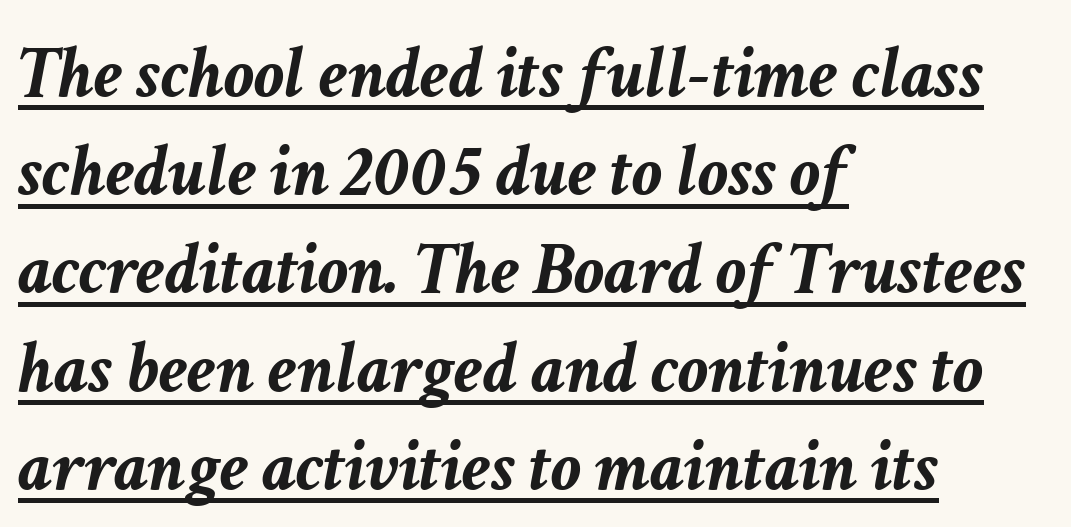
{"italic": "yes", "lean": "right", "slant_degrees": 11, "bold": "yes", "weight": "semibold", "width": "normal", "stroke_contrast": "low", "x_height": "medium", "monospaced": "no", "underline": "yes", "align": "left", "line_spacing": "normal", "line_spacing_ratio": 1.31, "letter_spacing": "normal", "letter_spacing_em": 0.0, "glyph_px": 75}
